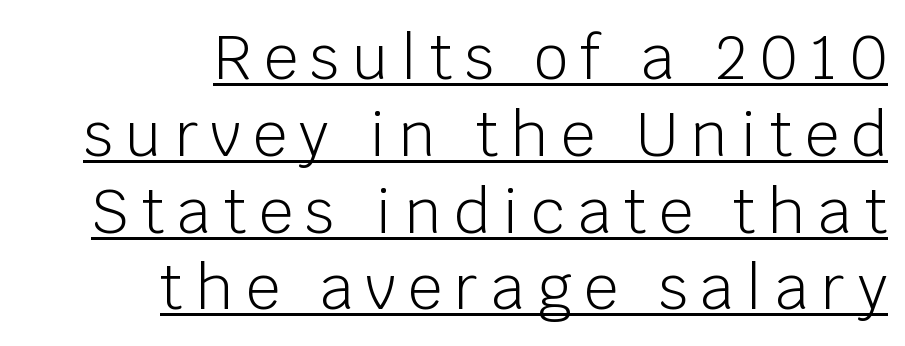
{"serif": "no", "italic": "no", "bold": "no", "weight": "light", "width": "normal", "stroke_contrast": "low", "x_height": "large", "monospaced": "no", "underline": "yes", "align": "right", "line_spacing": "normal", "line_spacing_ratio": 1.28, "letter_spacing": "wide", "letter_spacing_em": 0.21, "glyph_px": 60}
